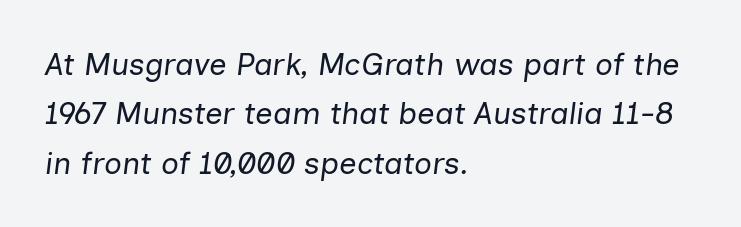
Q: Is the text bold? A: No.
Q: Is the text italic (slanted)? A: Yes, it leans right by about 7 degrees.
Q: Is the text underlined? A: No.
Q: How is the paragraph aligned? A: Left-aligned.
Q: Is the spacing between letters normal or unusually wide? A: Normal.
Q: Is the spacing between lines tight, normal or loose? A: Normal.
Q: Width (condensed, normal, or wide)? A: Normal.
Q: Stroke contrast? A: Low.
Q: x-height? A: Medium.
Q: Monospaced? A: No.
